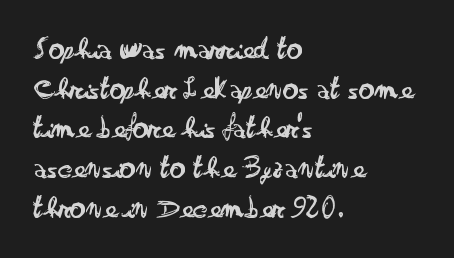
Q: Is the text bold? A: No.
Q: Is the text italic (slanted)? A: No, it is upright.
Q: Is the typeface a serif or a sans-serif typeface? A: Sans-serif.
Q: Is the text underlined? A: No.
Q: How is the paragraph aligned? A: Left-aligned.
Q: Is the spacing between letters normal or unusually wide? A: Normal.
Q: Is the spacing between lines tight, normal or loose? A: Normal.
Q: Width (condensed, normal, or wide)? A: Wide.
Q: Stroke contrast? A: Low.
Q: x-height? A: Small.
Q: Monospaced? A: No.
